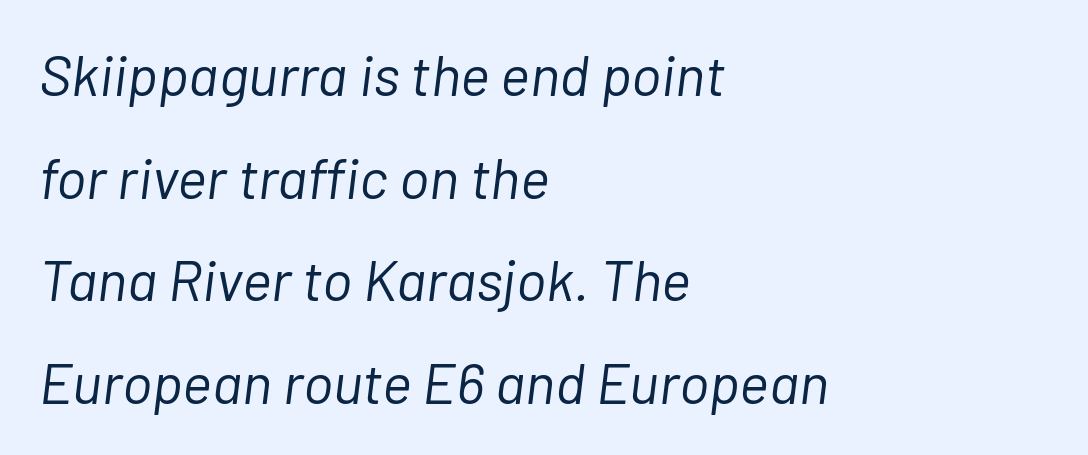
{"italic": "yes", "lean": "right", "slant_degrees": 7, "bold": "no", "weight": "light", "width": "normal", "stroke_contrast": "low", "x_height": "medium", "monospaced": "no", "underline": "no", "align": "left", "line_spacing_ratio": 1.8, "letter_spacing": "normal", "letter_spacing_em": 0.0, "glyph_px": 57}
